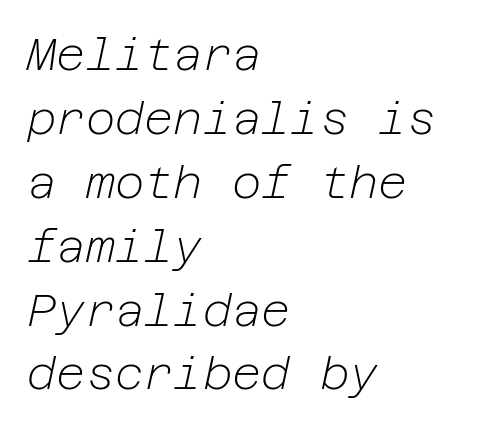
{"italic": "yes", "lean": "right", "slant_degrees": 12, "bold": "no", "weight": "light", "width": "normal", "stroke_contrast": "low", "x_height": "medium", "underline": "no", "align": "left", "line_spacing": "normal", "line_spacing_ratio": 1.42, "letter_spacing": "normal", "letter_spacing_em": 0.0, "glyph_px": 45}
